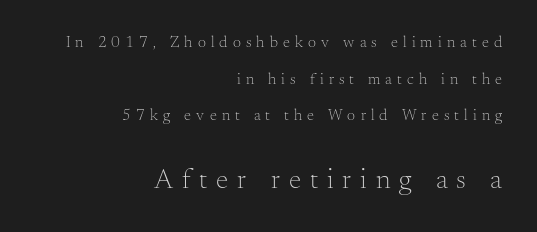
Q: Is the text bold? A: No.
Q: Is the text italic (slanted)? A: No, it is upright.
Q: Is the typeface a serif or a sans-serif typeface? A: Serif.
Q: Is the text underlined? A: No.
Q: How is the paragraph aligned? A: Right-aligned.
Q: Is the spacing between letters normal or unusually wide? A: Unusually wide.
Q: Is the spacing between lines tight, normal or loose? A: Loose.
Q: Which block of text is set in a larger size, the first (top) or the second (bottom)? A: The second (bottom) one.
Q: Width (condensed, normal, or wide)? A: Normal.
Q: Stroke contrast? A: Medium.
Q: x-height? A: Small.
Q: Monospaced? A: No.
